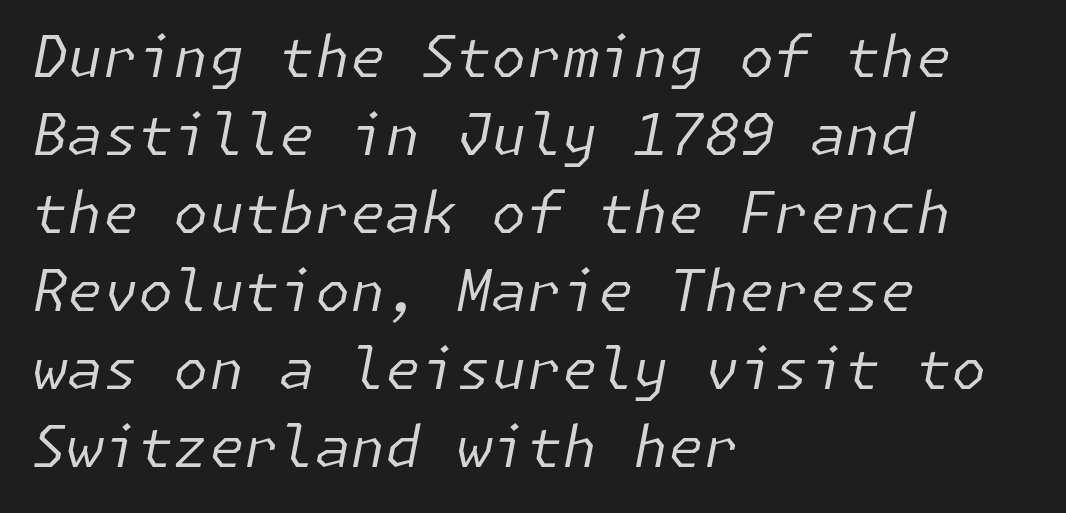
Q: Is the text bold? A: No.
Q: Is the text italic (slanted)? A: Yes, it leans right by about 11 degrees.
Q: Is the text underlined? A: No.
Q: How is the paragraph aligned? A: Left-aligned.
Q: Is the spacing between letters normal or unusually wide? A: Normal.
Q: Is the spacing between lines tight, normal or loose? A: Normal.
Q: Width (condensed, normal, or wide)? A: Normal.
Q: Stroke contrast? A: Low.
Q: x-height? A: Medium.
